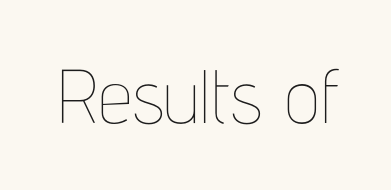
The image shows 76 px thin, condensed type, upright; set normal letter spacing, not underlined; low stroke contrast and a medium x-height.
